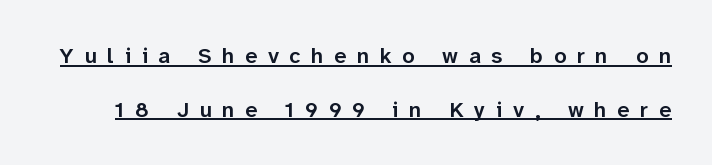
Posture: straight, roman, zero tilt. The type is letterspaced generously, with wide tracking. Whoever set this chose breathing room over compactness in the vertical rhythm. The rendered words wear a rule along their underside.
